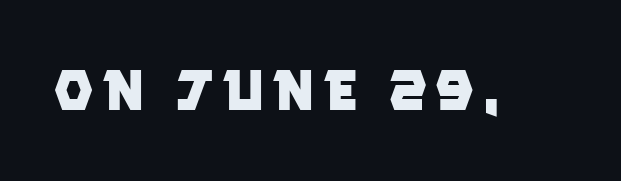
The image shows 57 px heavy sans-serif type; set not underlined; low stroke contrast and a large x-height.
